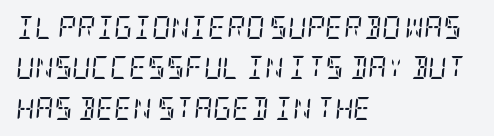
{"italic": "yes", "lean": "right", "slant_degrees": 5, "bold": "no", "underline": "no", "align": "left", "line_spacing_ratio": 1.76, "letter_spacing": "normal", "letter_spacing_em": 0.0, "glyph_px": 23}
